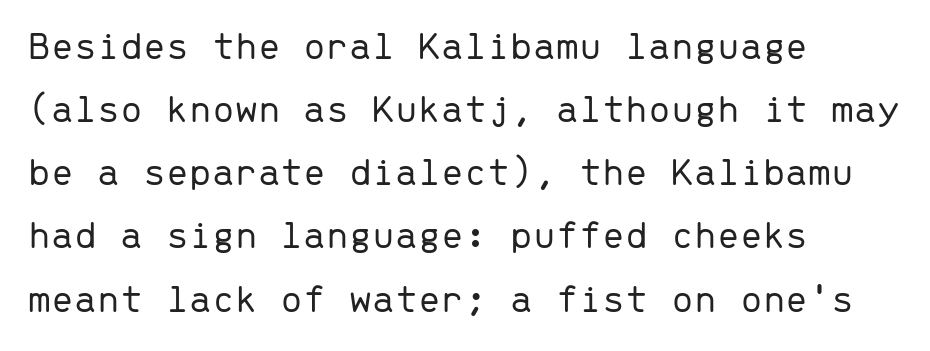
{"serif": "no", "italic": "no", "bold": "no", "weight": "light", "width": "normal", "stroke_contrast": "low", "x_height": "medium", "monospaced": "yes", "underline": "no", "align": "left", "line_spacing": "normal", "line_spacing_ratio": 1.54, "letter_spacing": "normal", "letter_spacing_em": 0.0, "glyph_px": 41}
